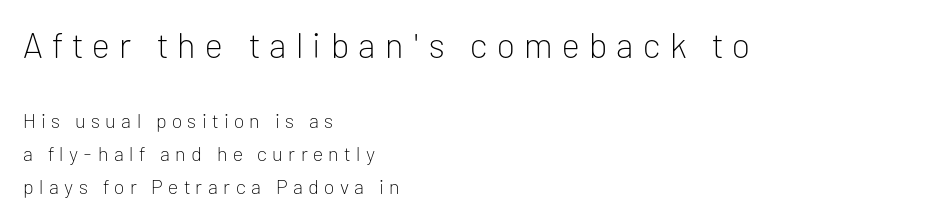
{"serif": "no", "italic": "no", "bold": "no", "weight": "light", "width": "normal", "stroke_contrast": "low", "x_height": "medium", "monospaced": "no", "underline": "no", "align": "left", "line_spacing": "normal", "line_spacing_ratio": 1.64, "letter_spacing": "wide", "letter_spacing_em": 0.27, "larger_block": "first", "size_ratio": 1.75, "glyph_px": 35}
